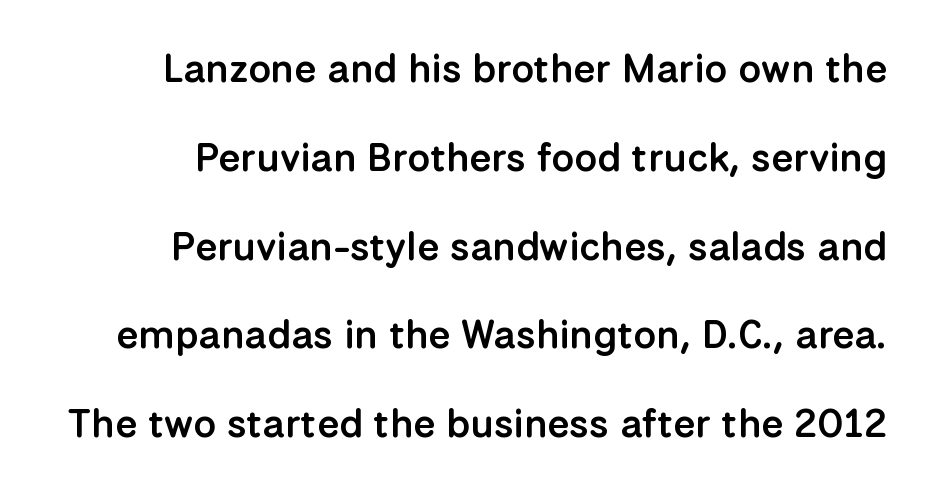
{"serif": "no", "italic": "no", "bold": "semi", "weight": "semibold", "width": "normal", "stroke_contrast": "low", "x_height": "medium", "monospaced": "no", "underline": "no", "align": "right", "line_spacing": "loose", "line_spacing_ratio": 2.22, "letter_spacing": "normal", "letter_spacing_em": 0.0, "glyph_px": 40}
